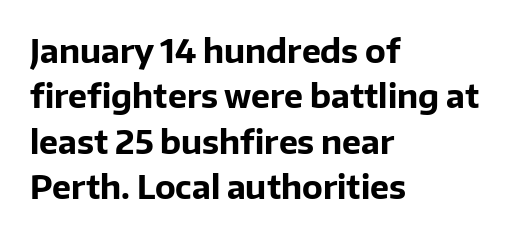
{"serif": "no", "italic": "no", "bold": "yes", "weight": "bold", "width": "normal", "stroke_contrast": "low", "x_height": "medium", "monospaced": "no", "underline": "no", "align": "left", "line_spacing": "normal", "line_spacing_ratio": 1.42, "letter_spacing": "normal", "letter_spacing_em": 0.0, "glyph_px": 32}
